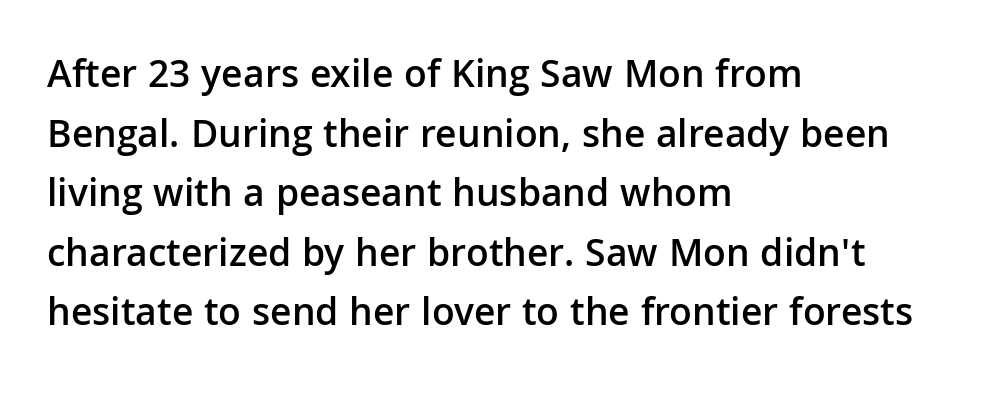
{"serif": "no", "italic": "no", "bold": "semi", "weight": "semibold", "width": "normal", "stroke_contrast": "low", "x_height": "medium", "monospaced": "no", "underline": "no", "align": "left", "line_spacing": "normal", "line_spacing_ratio": 1.49, "letter_spacing": "normal", "letter_spacing_em": 0.0, "glyph_px": 40}
